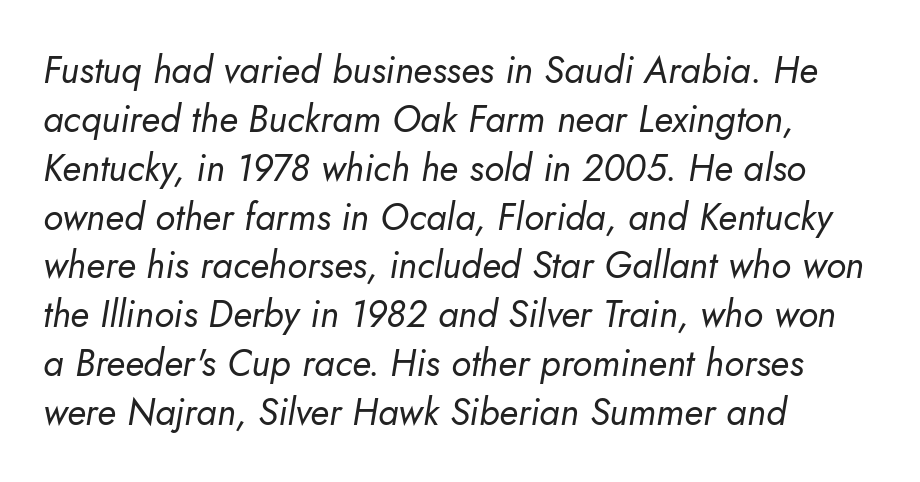
These lines are set flush left with a ragged right edge. Honestly, the letter spacing is just normal — you wouldn't notice it. The area under the type is left untouched. The rendering uses natural spacing where letterforms have individual widths. No letter is thick-stroked: the sample isn't bold.
